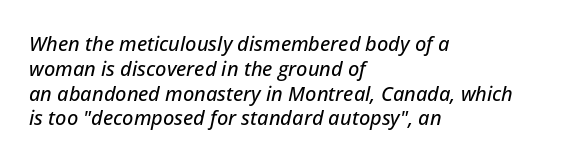
The image shows 20 px text type, italic (leaning right); set left-aligned, line spacing 1.24x, normal letter spacing, not underlined.
